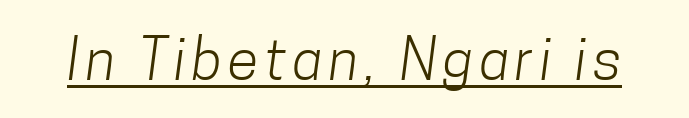
Q: Is the text bold? A: No.
Q: Is the typeface a serif or a sans-serif typeface? A: Sans-serif.
Q: Is the text underlined? A: Yes.
Q: Width (condensed, normal, or wide)? A: Condensed.
Q: Stroke contrast? A: Low.
Q: x-height? A: Medium.
Q: Monospaced? A: No.
